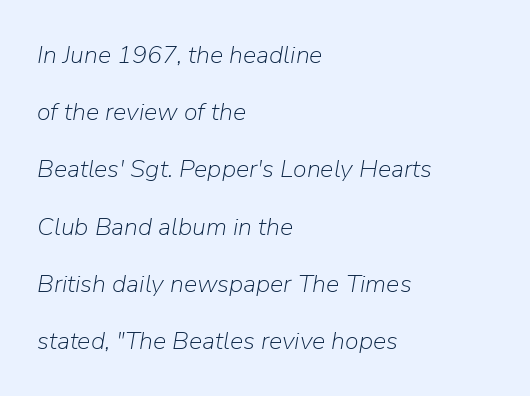
Q: Is the text bold? A: No.
Q: Is the text italic (slanted)? A: Yes, it leans right by about 9 degrees.
Q: Is the text underlined? A: No.
Q: How is the paragraph aligned? A: Left-aligned.
Q: Is the spacing between letters normal or unusually wide? A: Normal.
Q: Is the spacing between lines tight, normal or loose? A: Loose.
